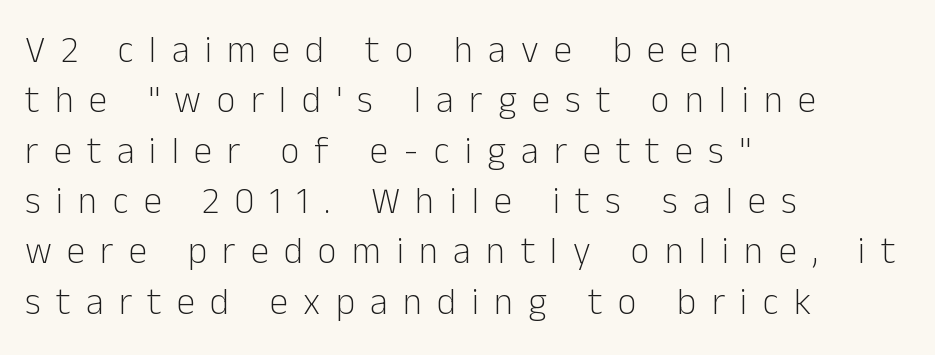
Q: Is the text bold? A: No.
Q: Is the text italic (slanted)? A: No, it is upright.
Q: Is the typeface a serif or a sans-serif typeface? A: Sans-serif.
Q: Is the text underlined? A: No.
Q: How is the paragraph aligned? A: Left-aligned.
Q: Is the spacing between letters normal or unusually wide? A: Unusually wide.
Q: Is the spacing between lines tight, normal or loose? A: Normal.
Q: Width (condensed, normal, or wide)? A: Normal.
Q: Stroke contrast? A: Low.
Q: x-height? A: Medium.
Q: Monospaced? A: No.
